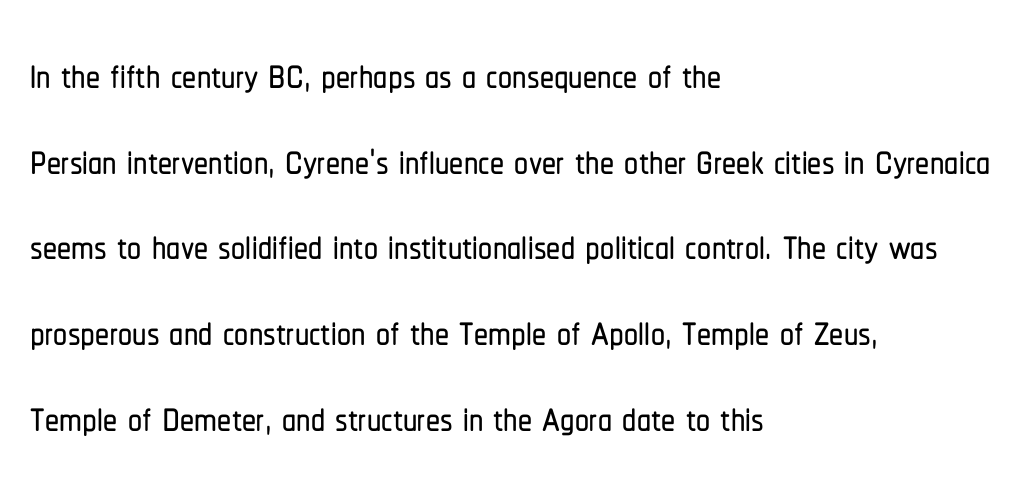
Q: Is the text italic (slanted)? A: No, it is upright.
Q: Is the typeface a serif or a sans-serif typeface? A: Sans-serif.
Q: Is the text underlined? A: No.
Q: How is the paragraph aligned? A: Left-aligned.
Q: Is the spacing between letters normal or unusually wide? A: Normal.
Q: Is the spacing between lines tight, normal or loose? A: Normal.
Q: Width (condensed, normal, or wide)? A: Condensed.
Q: Stroke contrast? A: Low.
Q: x-height? A: Medium.
Q: Monospaced? A: No.
